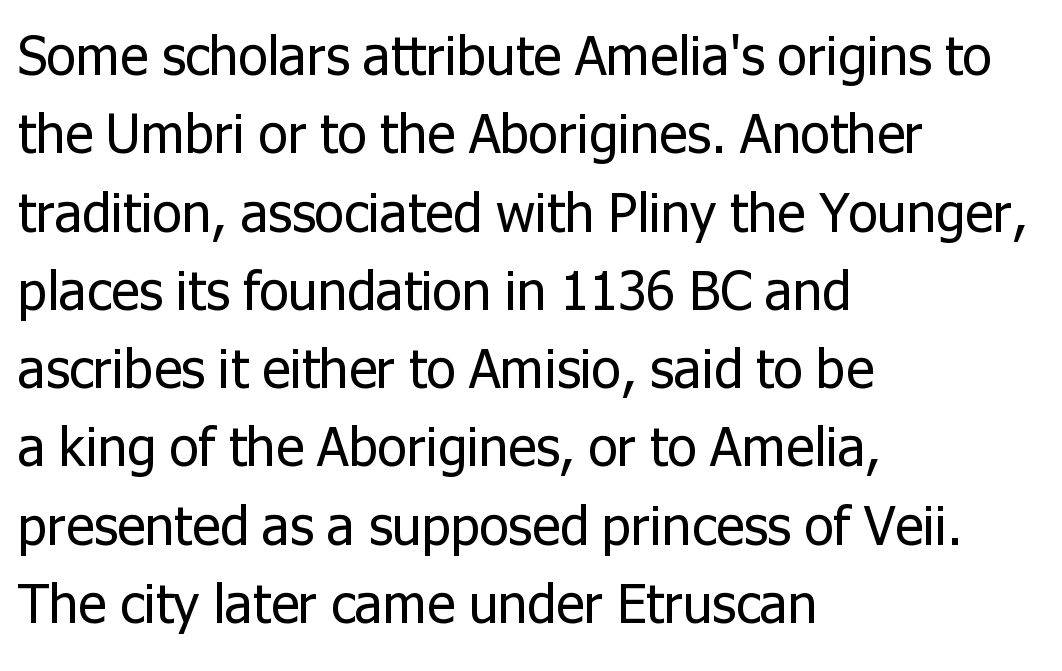
The image shows 54 px regular-weight sans-serif type, upright; set left-aligned, normal line spacing (1.45x), normal letter spacing, not underlined; low stroke contrast and a medium x-height.
